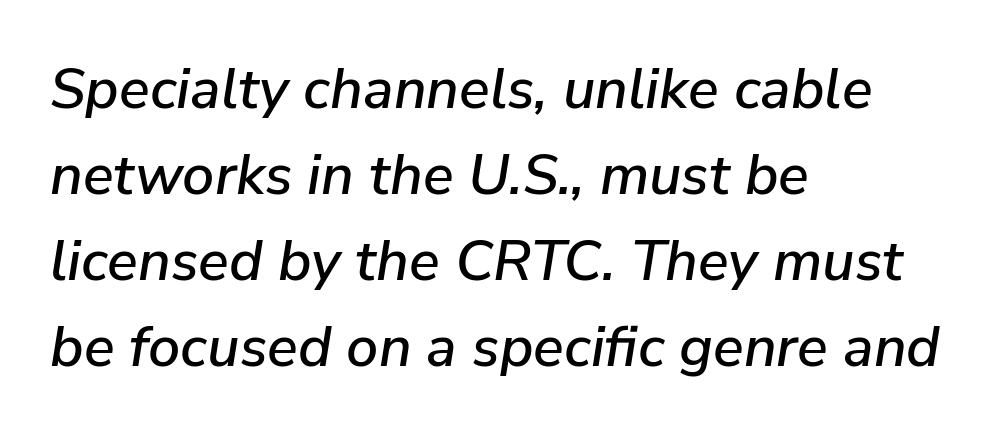
Q: Is the text italic (slanted)? A: Yes, it leans right by about 9 degrees.
Q: Is the text underlined? A: No.
Q: How is the paragraph aligned? A: Left-aligned.
Q: Is the spacing between letters normal or unusually wide? A: Normal.
Q: Is the spacing between lines tight, normal or loose? A: Normal.
Q: Width (condensed, normal, or wide)? A: Normal.
Q: Stroke contrast? A: Low.
Q: x-height? A: Medium.
Q: Monospaced? A: No.
